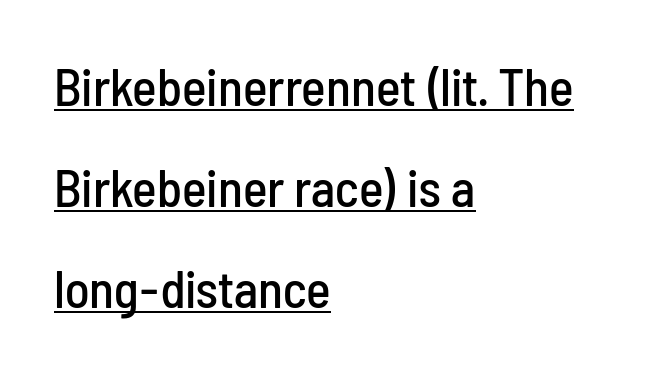
The image shows 52 px condensed sans-serif type, upright; set left-aligned, loose line spacing (1.94x), normal letter spacing, underlined; low stroke contrast and a medium x-height.
